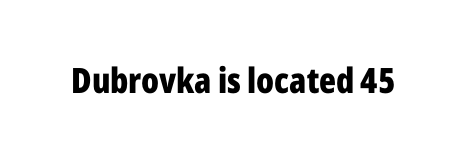
{"serif": "no", "italic": "no", "bold": "yes", "weight": "bold", "width": "condensed", "stroke_contrast": "low", "x_height": "medium", "monospaced": "no", "underline": "no", "letter_spacing": "normal", "letter_spacing_em": 0.0, "glyph_px": 35}
